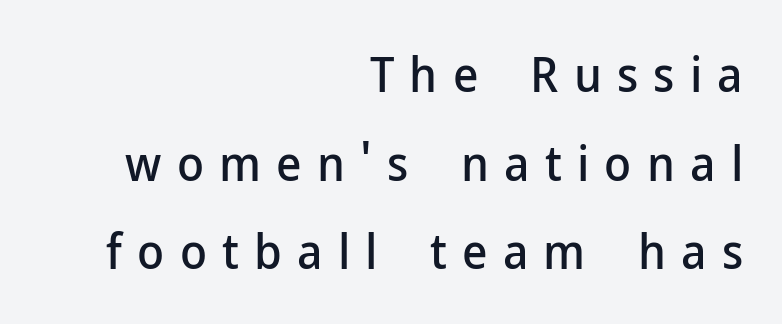
Italic: no, the glyphs are upright roman. Short note: letters widely spaced. Typographically, this falls in the sans-serif category. The setting favours the right margin, as signatures and pull-quotes sometimes do.
